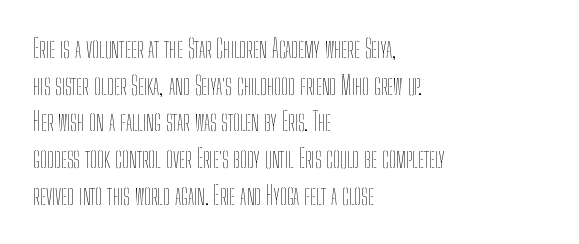
The image shows 25 px text type, upright; set left-aligned, normal line spacing (1.47x), normal letter spacing, not underlined.
